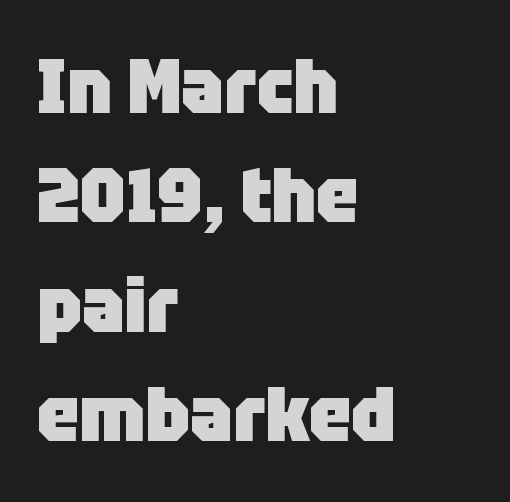
The image shows 76 px heavy sans-serif type, upright; set left-aligned, normal line spacing (1.44x), normal letter spacing, not underlined; low stroke contrast and a large x-height.
